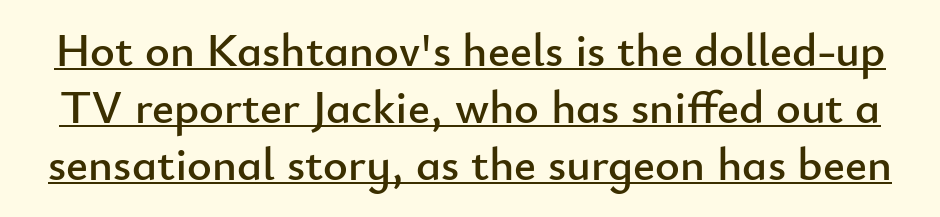
Q: Is the text italic (slanted)? A: No, it is upright.
Q: Is the typeface a serif or a sans-serif typeface? A: Sans-serif.
Q: Is the text underlined? A: Yes.
Q: Is the spacing between letters normal or unusually wide? A: Normal.
Q: Width (condensed, normal, or wide)? A: Normal.
Q: Stroke contrast? A: Low.
Q: x-height? A: Small.
Q: Monospaced? A: No.
